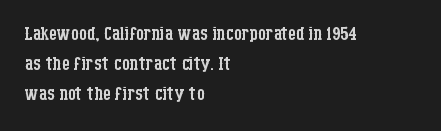
In terms of posture, this sample is upright. The rendering keeps characters at their native spacing. Caption: face not bold, strokes unweighted. The string is rendered with underlining switched off. Horizontal alignment here is leftward, the default for most running prose.
